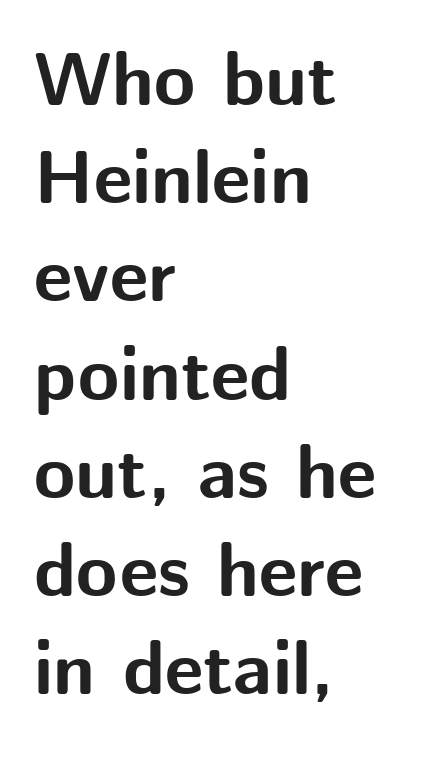
Q: Is the text bold? A: Yes.
Q: Is the text italic (slanted)? A: No, it is upright.
Q: Is the typeface a serif or a sans-serif typeface? A: Sans-serif.
Q: Is the text underlined? A: No.
Q: How is the paragraph aligned? A: Left-aligned.
Q: Is the spacing between letters normal or unusually wide? A: Normal.
Q: Is the spacing between lines tight, normal or loose? A: Normal.
Q: Width (condensed, normal, or wide)? A: Normal.
Q: Stroke contrast? A: Medium.
Q: x-height? A: Medium.
Q: Monospaced? A: No.
